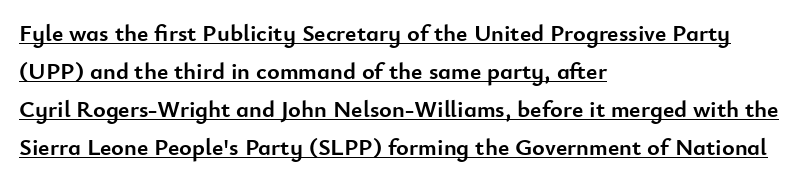
The image shows 24 px bold type, upright; set left-aligned, normal line spacing (1.59x), normal letter spacing, underlined.
